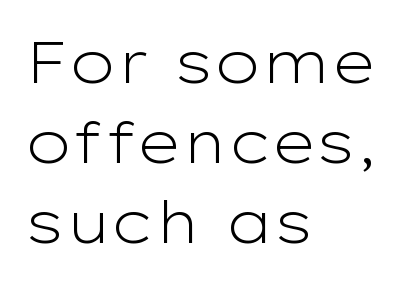
Q: Is the text bold? A: No.
Q: Is the text italic (slanted)? A: No, it is upright.
Q: Is the typeface a serif or a sans-serif typeface? A: Sans-serif.
Q: Is the text underlined? A: No.
Q: How is the paragraph aligned? A: Left-aligned.
Q: Is the spacing between letters normal or unusually wide? A: Normal.
Q: Is the spacing between lines tight, normal or loose? A: Normal.
Q: Width (condensed, normal, or wide)? A: Wide.
Q: Stroke contrast? A: Low.
Q: x-height? A: Medium.
Q: Monospaced? A: No.
